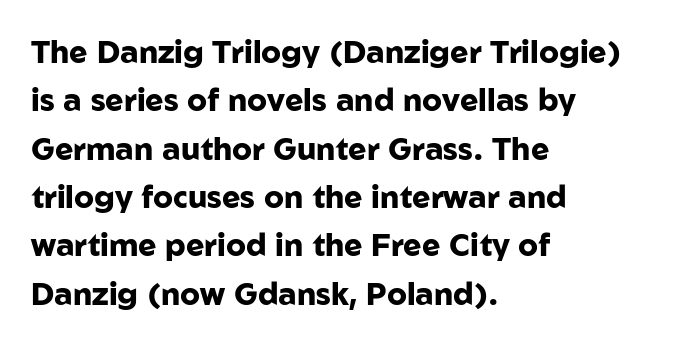
{"serif": "no", "italic": "no", "bold": "yes", "weight": "heavy", "width": "normal", "stroke_contrast": "low", "x_height": "medium", "monospaced": "no", "underline": "no", "align": "left", "line_spacing": "normal", "line_spacing_ratio": 1.56, "letter_spacing": "normal", "letter_spacing_em": 0.0, "glyph_px": 31}
